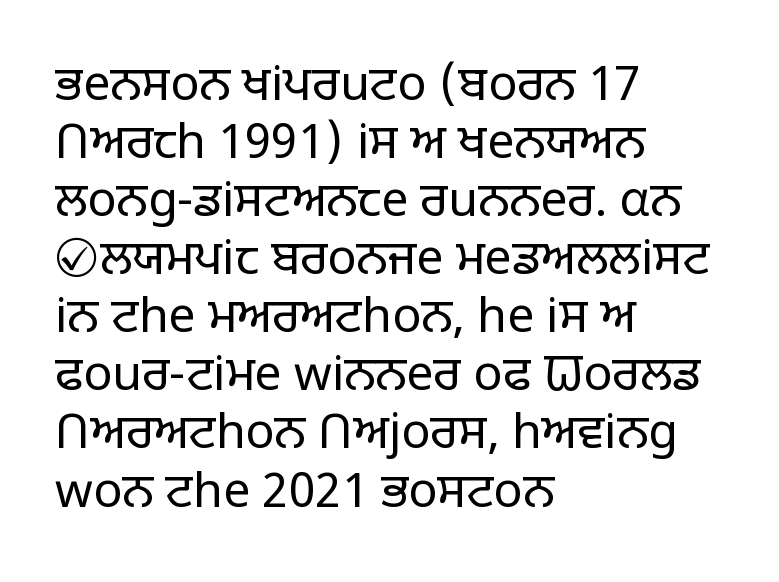
{"serif": "no", "italic": "no", "bold": "no", "weight": "light", "width": "normal", "stroke_contrast": "low", "x_height": "large", "monospaced": "no", "underline": "no", "align": "left", "line_spacing_ratio": 1.21, "letter_spacing": "normal", "letter_spacing_em": 0.0, "glyph_px": 48}
